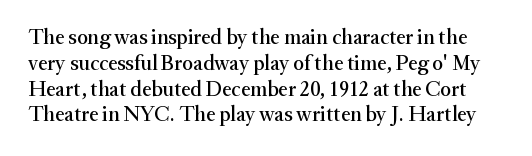
The axis of the letterforms is exactly vertical. What stands out about the letter spacing? Nothing — it is the standard amount. The specimen omits any rule beneath the text block's lines.
